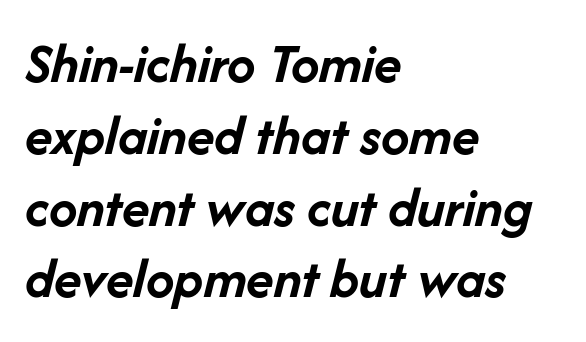
Q: Is the text bold? A: Yes.
Q: Is the text italic (slanted)? A: Yes, it leans right by about 14 degrees.
Q: Is the text underlined? A: No.
Q: How is the paragraph aligned? A: Left-aligned.
Q: Is the spacing between letters normal or unusually wide? A: Normal.
Q: Is the spacing between lines tight, normal or loose? A: Normal.
Q: Width (condensed, normal, or wide)? A: Normal.
Q: Stroke contrast? A: Low.
Q: x-height? A: Medium.
Q: Monospaced? A: No.
